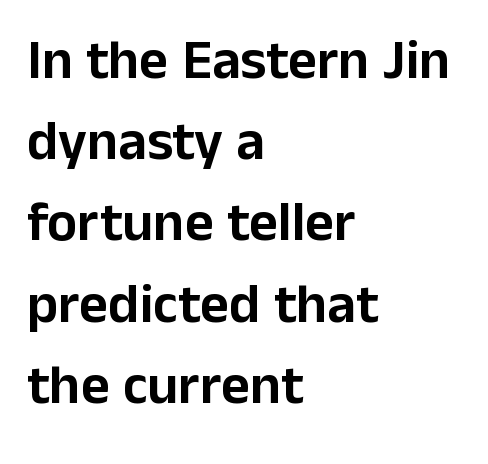
Vertical strokes here are truly vertical. Vertically, the passage feels balanced, rows spaced as you'd expect. Is this a fixed-width face? No — the glyphs have proportional, varying widths. What stands out about the letter spacing? Nothing — it is the standard amount. This sample uses a sans-serif face.
